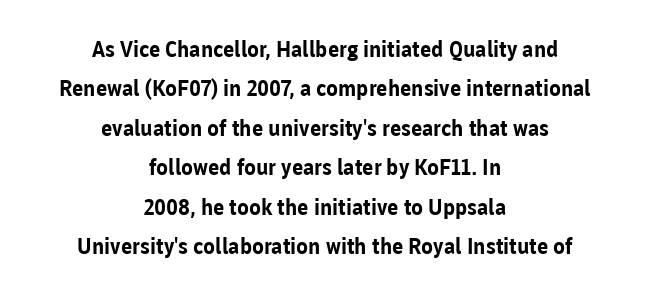
Q: Is the text bold? A: Yes.
Q: Is the text italic (slanted)? A: No, it is upright.
Q: Is the text underlined? A: No.
Q: How is the paragraph aligned? A: Centered.
Q: Is the spacing between letters normal or unusually wide? A: Normal.
